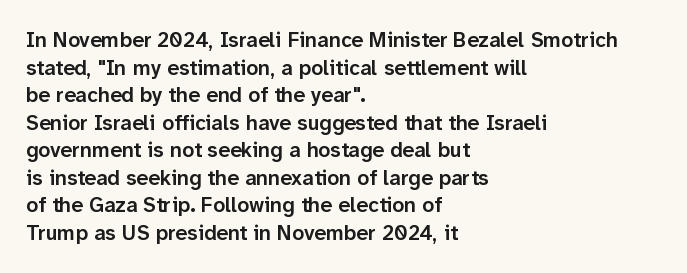
This sample uses plain, unmodified letter spacing. The foot of each line stays bare and open. The leading is moderate, giving the passage an even texture. A somewhat darkened texture: the type is semibold rather than bold.
